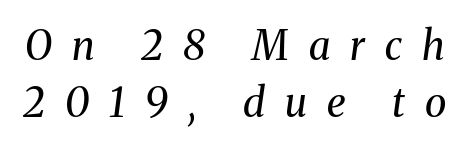
Q: Is the text bold? A: No.
Q: Is the text italic (slanted)? A: Yes, it leans right by about 8 degrees.
Q: Is the typeface a serif or a sans-serif typeface? A: Serif.
Q: Is the text underlined? A: No.
Q: Is the spacing between letters normal or unusually wide? A: Unusually wide.
Q: Is the spacing between lines tight, normal or loose? A: Normal.
Q: Width (condensed, normal, or wide)? A: Normal.
Q: Stroke contrast? A: Medium.
Q: x-height? A: Medium.
Q: Monospaced? A: No.
